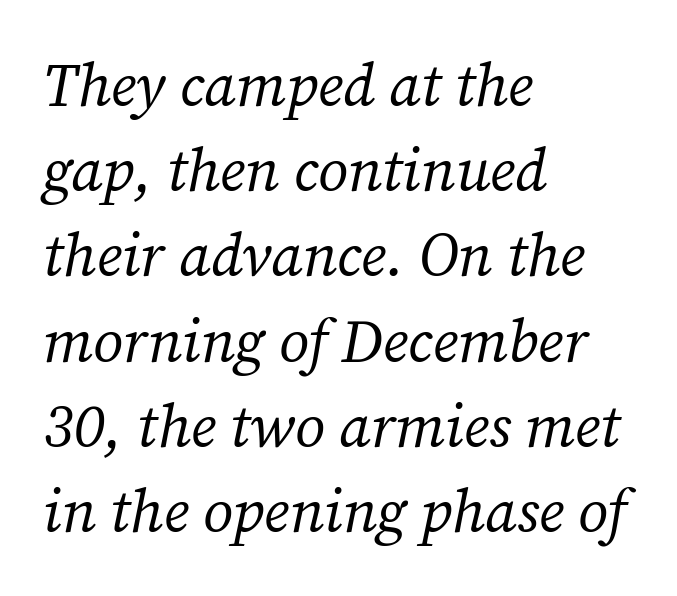
Q: Is the text bold? A: No.
Q: Is the text italic (slanted)? A: Yes, it leans right by about 12 degrees.
Q: Is the typeface a serif or a sans-serif typeface? A: Serif.
Q: Is the text underlined? A: No.
Q: How is the paragraph aligned? A: Left-aligned.
Q: Is the spacing between letters normal or unusually wide? A: Normal.
Q: Is the spacing between lines tight, normal or loose? A: Normal.
Q: Width (condensed, normal, or wide)? A: Normal.
Q: Stroke contrast? A: Medium.
Q: x-height? A: Medium.
Q: Monospaced? A: No.
